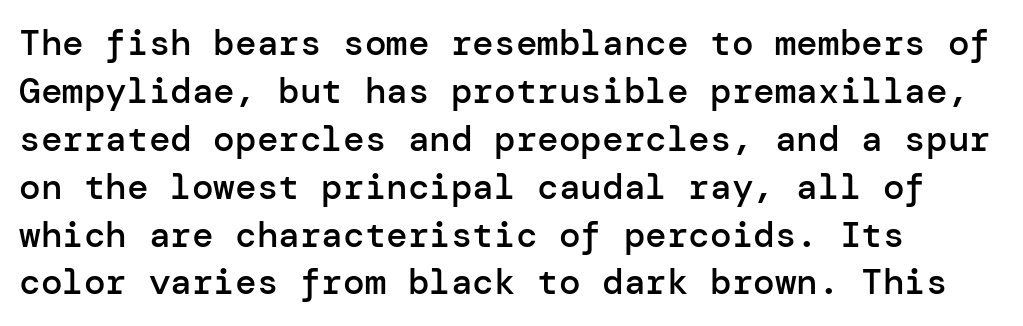
I'd call this a sans setting — the letters go barefoot. Each new line begins a customary step beneath the previous one. The horizontal fit of the characters is conventional and even. On the weight axis this lands at semibold, roughly 600.
